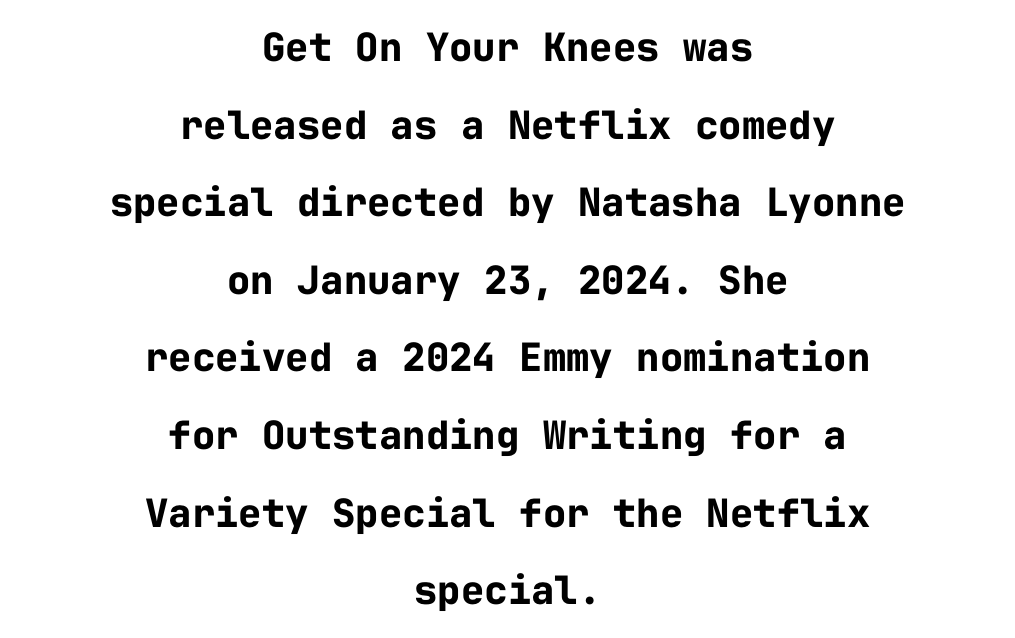
The image shows 39 px bold sans-serif type, upright, monospaced; set centered, loose line spacing (1.99x), normal letter spacing, not underlined; low stroke contrast and a medium x-height.
